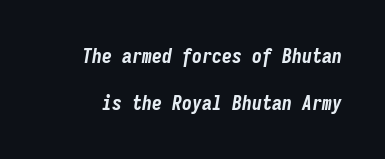
{"italic": "yes", "lean": "right", "slant_degrees": 9, "bold": "yes", "underline": "no", "line_spacing": "loose", "line_spacing_ratio": 2.33, "letter_spacing": "normal", "letter_spacing_em": 0.0, "glyph_px": 20}
